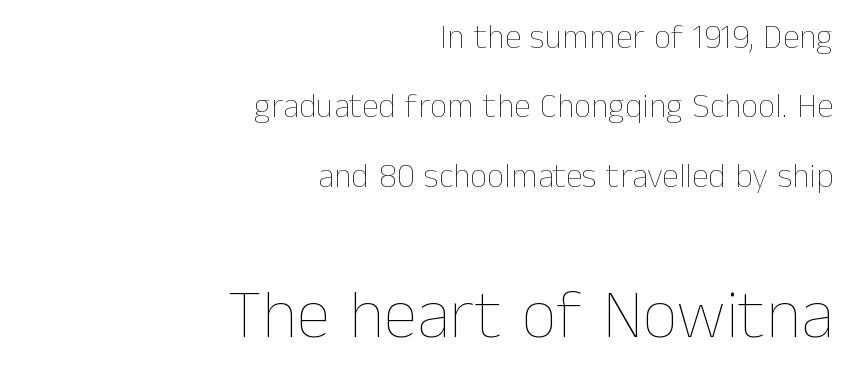
Caption: face not bold, strokes unweighted. Between one letter and the next there's only the usual sliver of space. Compared with typical paragraphs, the rows here are farther apart. Do the characters align in a grid? No, the font is proportional. Designer's note — italics off, roman on.
